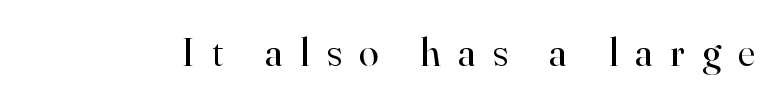
Q: Is the text bold? A: No.
Q: Is the text italic (slanted)? A: No, it is upright.
Q: Is the typeface a serif or a sans-serif typeface? A: Serif.
Q: Is the text underlined? A: No.
Q: Is the spacing between letters normal or unusually wide? A: Unusually wide.
Q: Width (condensed, normal, or wide)? A: Normal.
Q: Stroke contrast? A: High.
Q: x-height? A: Small.
Q: Monospaced? A: No.
